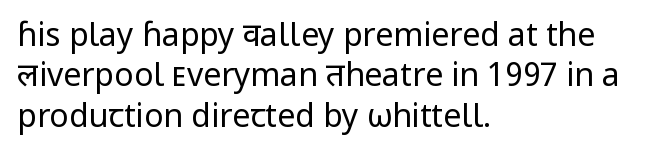
{"serif": "no", "italic": "no", "bold": "no", "weight": "regular", "width": "normal", "stroke_contrast": "low", "x_height": "medium", "monospaced": "no", "underline": "no", "align": "left", "line_spacing": "normal", "line_spacing_ratio": 1.26, "letter_spacing": "normal", "letter_spacing_em": 0.0, "glyph_px": 32}
